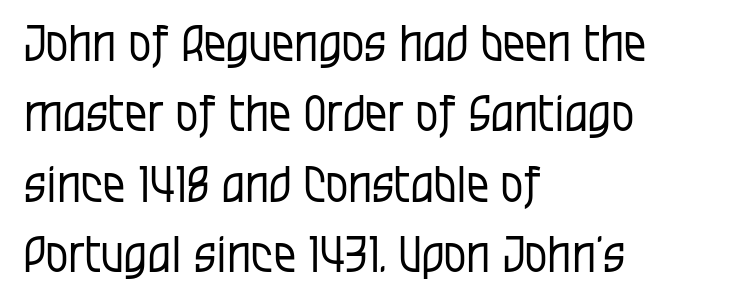
The image shows 50 px regular-weight, condensed sans-serif type, upright; set left-aligned, normal line spacing (1.41x), normal letter spacing, not underlined; low stroke contrast and a large x-height.
